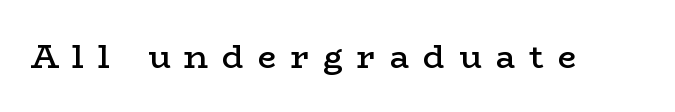
The image shows 33 px semibold, wide serif type, upright; set unusually wide letter spacing (+0.43 em), not underlined; low stroke contrast and a medium x-height.
